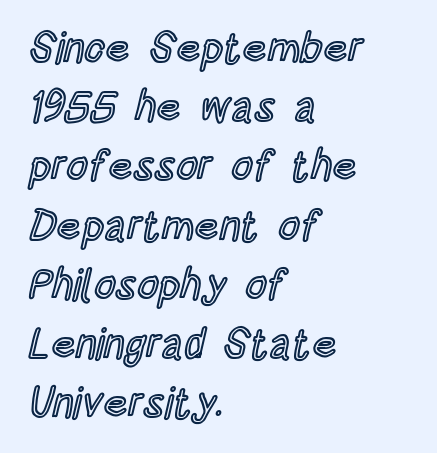
{"width": "condensed", "x_height": "large", "monospaced": "no", "underline": "no", "align": "left", "line_spacing": "normal", "line_spacing_ratio": 1.41, "letter_spacing": "normal", "letter_spacing_em": 0.0, "glyph_px": 42}
